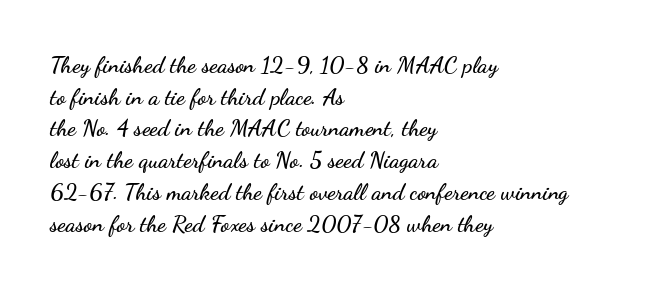
The image shows 23 px text type; set left-aligned, normal line spacing (1.38x), normal letter spacing, not underlined.
